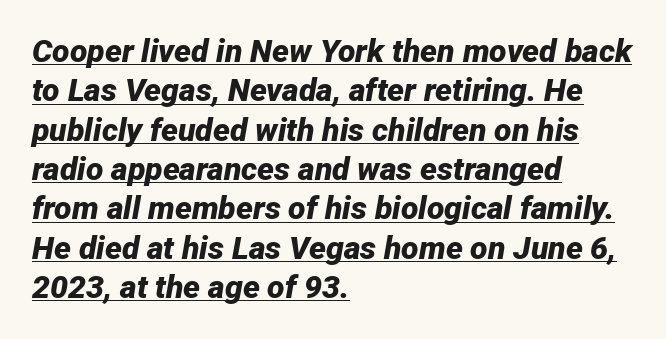
{"italic": "yes", "lean": "right", "slant_degrees": 12, "bold": "yes", "weight": "bold", "width": "normal", "stroke_contrast": "low", "x_height": "medium", "monospaced": "no", "underline": "yes", "align": "left", "line_spacing_ratio": 1.23, "letter_spacing": "normal", "letter_spacing_em": 0.0, "glyph_px": 32}
